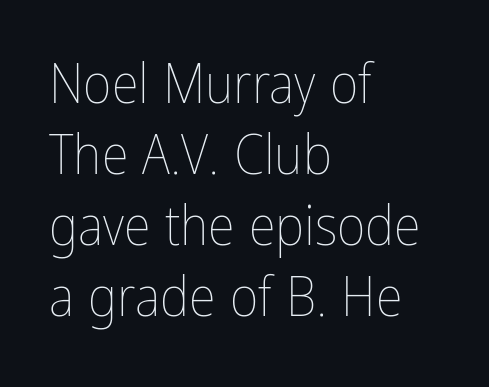
Q: Is the text bold? A: No.
Q: Is the text italic (slanted)? A: No, it is upright.
Q: Is the text underlined? A: No.
Q: How is the paragraph aligned? A: Left-aligned.
Q: Is the spacing between letters normal or unusually wide? A: Normal.
Q: Is the spacing between lines tight, normal or loose? A: Normal.
Q: Width (condensed, normal, or wide)? A: Condensed.
Q: Stroke contrast? A: Low.
Q: x-height? A: Medium.
Q: Monospaced? A: No.
